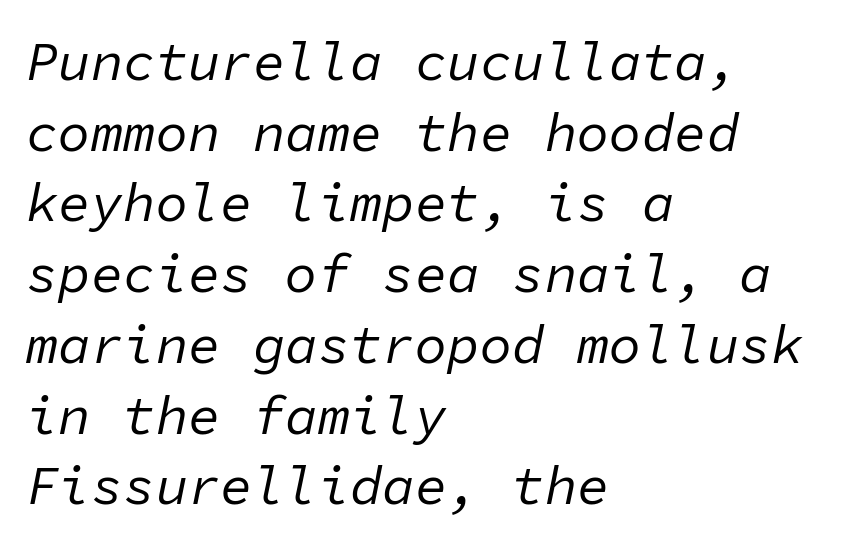
Line starts are locked; line ends wander. Each letter, wide or thin by design, is forced into the same width here. The strokes are not fattened; the text isn't bold. You can tell it's italic because the verticals aren't actually vertical.
